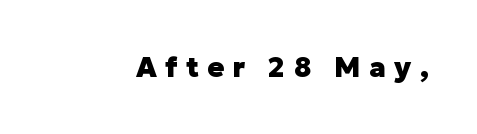
In terms of posture, this sample is upright. Typesetter's note: full bold, strokes at maximum text heaviness. The letters carry no serifs — their stems end cleanly without finishing strokes. Note the varied advance widths — an 'i' is clearly narrower than an 'm'. Lines of text with bare space underneath.
